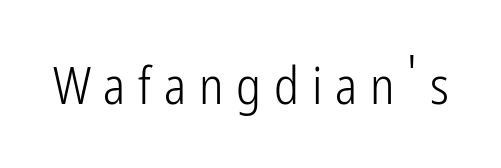
The image shows 51 px light, condensed sans-serif type, upright; set unusually wide letter spacing (+0.25 em), not underlined; low stroke contrast and a medium x-height.
